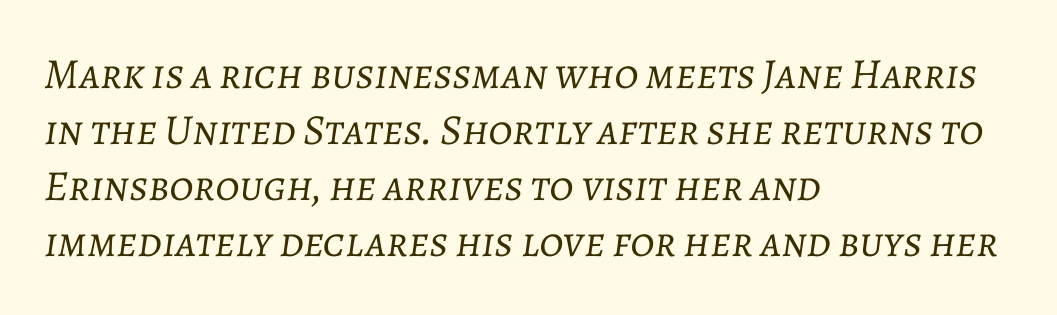
{"italic": "yes", "lean": "right", "slant_degrees": 7, "bold": "no", "weight": "light", "width": "normal", "stroke_contrast": "low", "x_height": "medium", "monospaced": "no", "underline": "no", "align": "left", "line_spacing": "normal", "line_spacing_ratio": 1.3, "letter_spacing": "normal", "letter_spacing_em": 0.0, "glyph_px": 43}
